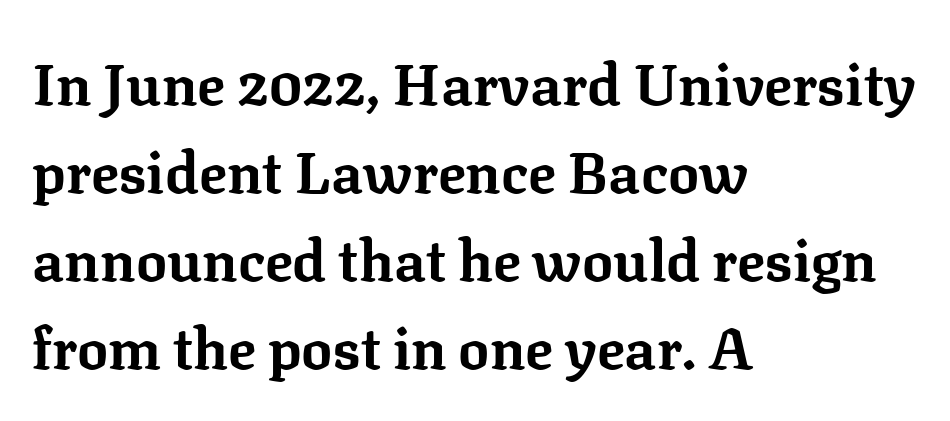
Q: Is the text bold? A: Yes.
Q: Is the text italic (slanted)? A: No, it is upright.
Q: Is the typeface a serif or a sans-serif typeface? A: Serif.
Q: Is the text underlined? A: No.
Q: How is the paragraph aligned? A: Left-aligned.
Q: Is the spacing between letters normal or unusually wide? A: Normal.
Q: Is the spacing between lines tight, normal or loose? A: Normal.
Q: Width (condensed, normal, or wide)? A: Normal.
Q: Stroke contrast? A: Low.
Q: x-height? A: Medium.
Q: Monospaced? A: No.
